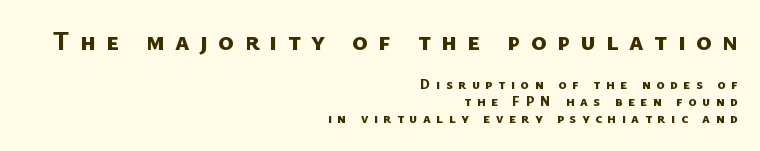
Q: Is the text bold? A: Yes.
Q: Is the text underlined? A: No.
Q: How is the paragraph aligned? A: Right-aligned.
Q: Is the spacing between letters normal or unusually wide? A: Unusually wide.
Q: Which block of text is set in a larger size, the first (top) or the second (bottom)? A: The first (top) one.
